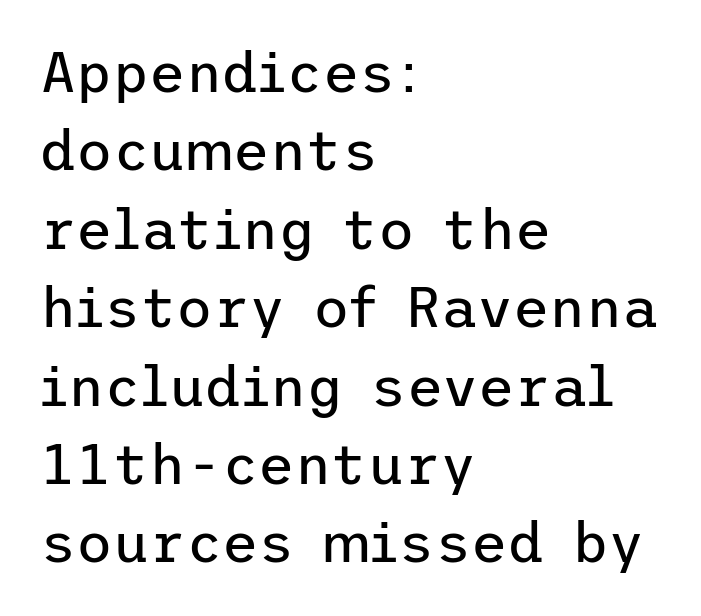
The image shows 56 px regular-weight sans-serif type, upright; set left-aligned, normal line spacing (1.4x), normal letter spacing, not underlined; low stroke contrast and a medium x-height.
